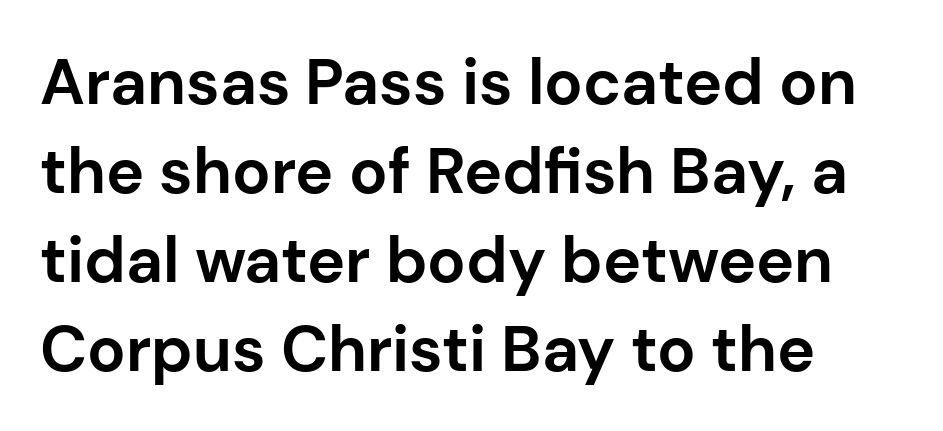
Notice how descenders clear the ascenders below comfortably — that's standard leading. The strokes are fattened all the way to bold. Serifs: no, the terminals of the letterforms are clean. This is roman type, the default non-slanted kind.
